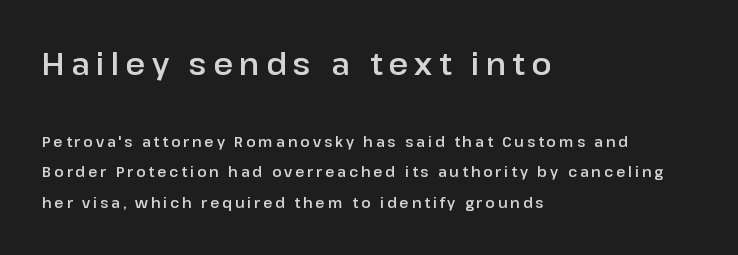
Q: Is the text italic (slanted)? A: No, it is upright.
Q: Is the typeface a serif or a sans-serif typeface? A: Sans-serif.
Q: Is the text underlined? A: No.
Q: How is the paragraph aligned? A: Left-aligned.
Q: Is the spacing between letters normal or unusually wide? A: Unusually wide.
Q: Is the spacing between lines tight, normal or loose? A: Loose.
Q: Which block of text is set in a larger size, the first (top) or the second (bottom)? A: The first (top) one.
Q: Width (condensed, normal, or wide)? A: Normal.
Q: Stroke contrast? A: Low.
Q: x-height? A: Medium.
Q: Monospaced? A: No.
